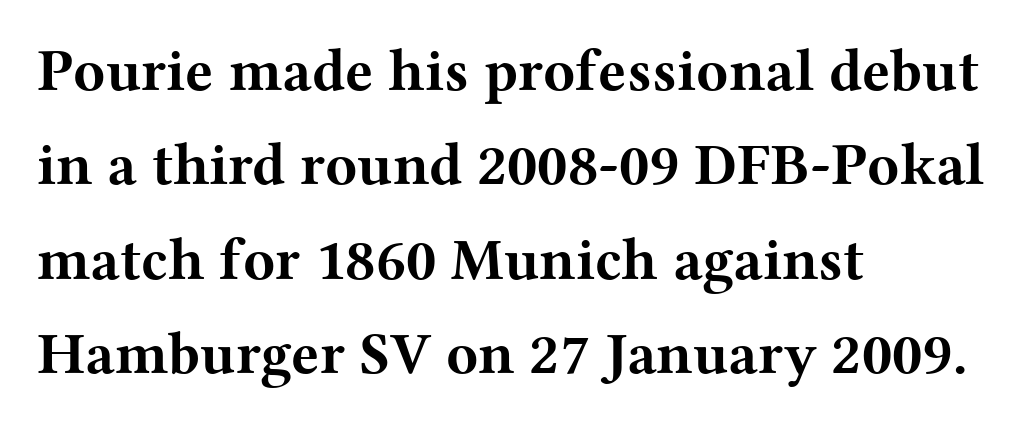
{"serif": "yes", "italic": "no", "bold": "yes", "weight": "bold", "width": "wide", "stroke_contrast": "medium", "x_height": "medium", "monospaced": "no", "underline": "no", "align": "left", "line_spacing": "normal", "line_spacing_ratio": 1.6, "letter_spacing": "normal", "letter_spacing_em": 0.0, "glyph_px": 59}
